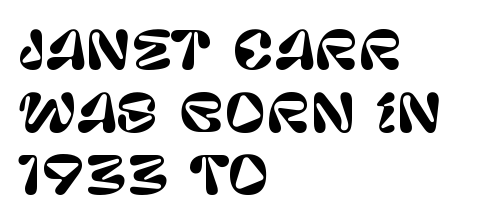
The image shows 51 px sans-serif type; set left-aligned, line spacing 1.23x, normal letter spacing, not underlined; low stroke contrast and a large x-height.
